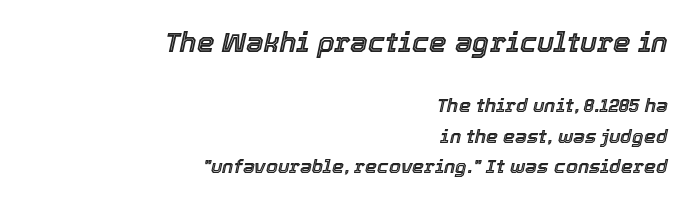
Observe the lean: these are italic letterforms. Visually the block forms a straight wall on the right and a jagged coastline on the left. Spacing between characters is what you'd get straight out of the box. Which of the two is more prominent by size? The first, at the top.
